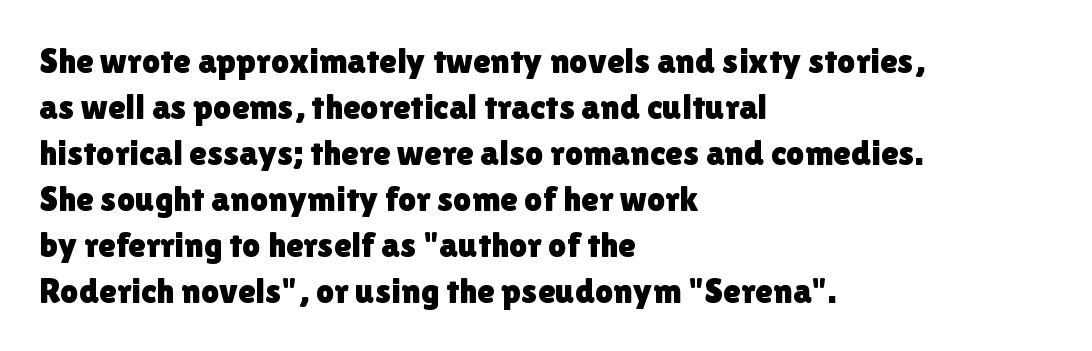
The image shows 36 px sans-serif type, upright; set left-aligned, normal line spacing (1.28x), normal letter spacing, not underlined; a medium x-height.
